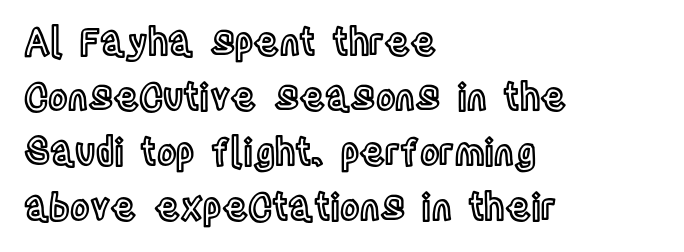
The foot of each line stays bare and open. The rendering keeps characters at their native spacing. The text block is weighted toward the left margin, trailing off unevenly rightward. Vertical strokes here are truly vertical. The space between consecutive lines is moderate. Think of a printed novel: that variable character pitch is what you see here.
